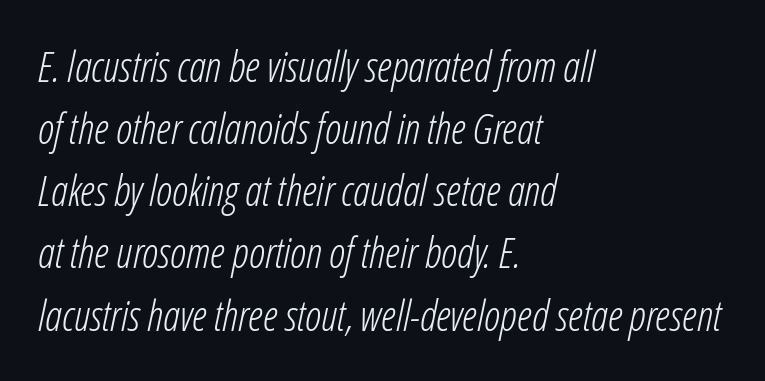
{"italic": "yes", "lean": "right", "slant_degrees": 12, "bold": "no", "weight": "light", "width": "condensed", "stroke_contrast": "low", "x_height": "medium", "monospaced": "no", "underline": "no", "align": "left", "line_spacing": "normal", "line_spacing_ratio": 1.48, "letter_spacing": "normal", "letter_spacing_em": 0.0, "glyph_px": 42}
